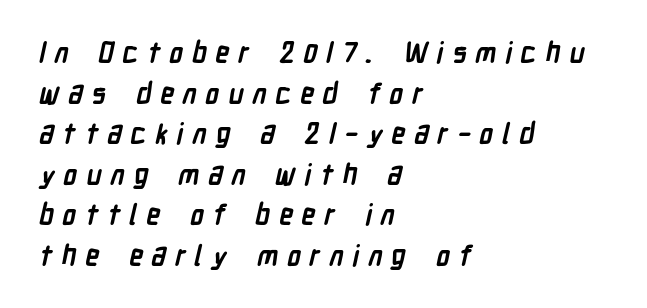
Q: Is the text bold? A: Yes.
Q: Is the typeface a serif or a sans-serif typeface? A: Sans-serif.
Q: Is the text underlined? A: No.
Q: How is the paragraph aligned? A: Left-aligned.
Q: Is the spacing between letters normal or unusually wide? A: Unusually wide.
Q: Is the spacing between lines tight, normal or loose? A: Normal.
Q: Width (condensed, normal, or wide)? A: Condensed.
Q: Stroke contrast? A: Low.
Q: x-height? A: Medium.
Q: Monospaced? A: No.
